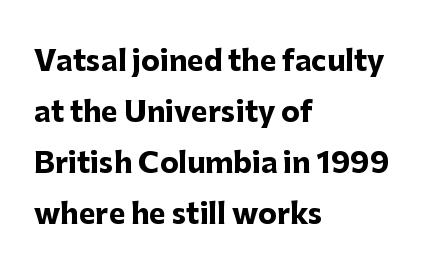
The image shows 28 px heavy sans-serif type, upright; set left-aligned, line spacing 1.82x, normal letter spacing, not underlined; low stroke contrast and a medium x-height.
